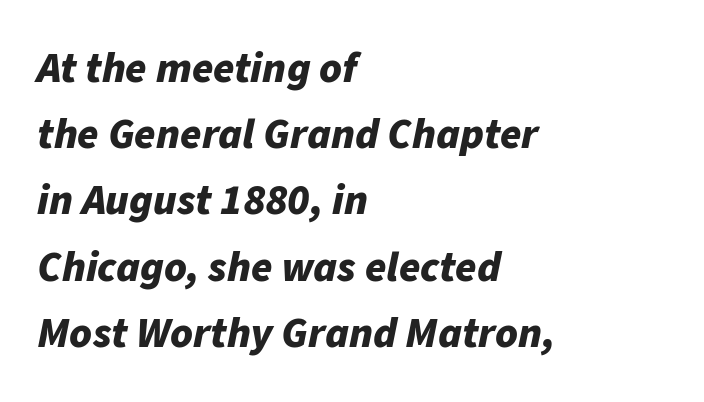
The vertical gap from one line to the next is medium. Slant detected: the letters are inclined. Typesetter's note: full bold, strokes at maximum text heaviness. The rag falls on the right side of this text block. The rendering keeps characters at their native spacing.
